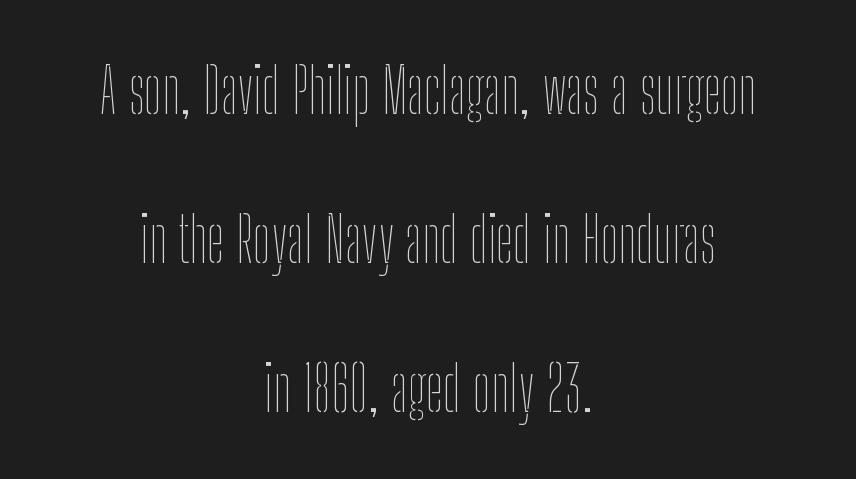
The image shows 62 px thin, condensed type, upright; set centered, loose line spacing (2.4x), normal letter spacing, not underlined; low stroke contrast and a medium x-height.
